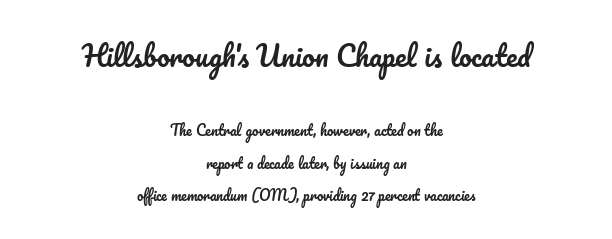
The image shows 28 px text type; set centered, loose line spacing (2.32x), normal letter spacing, not underlined; the first (top) block is 2.0x larger; low stroke contrast and a small x-height.
